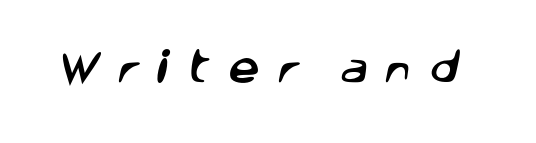
The rendering shows plain stroke endings on the letterforms — a sans-serif design. Honestly, there is no underline to notice here at all. The horizontal fit of the characters is loose and conspicuously gappy. Spacing verdict: proportional, widths tailored to each character.
